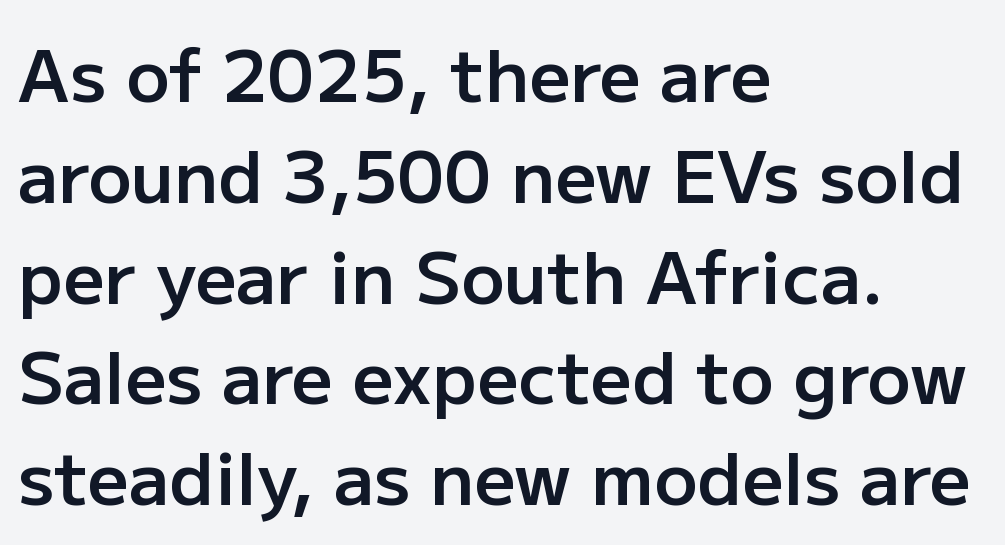
Q: Is the text bold? A: Semi-bold.
Q: Is the text italic (slanted)? A: No, it is upright.
Q: Is the typeface a serif or a sans-serif typeface? A: Sans-serif.
Q: Is the text underlined? A: No.
Q: How is the paragraph aligned? A: Left-aligned.
Q: Is the spacing between letters normal or unusually wide? A: Normal.
Q: Is the spacing between lines tight, normal or loose? A: Normal.
Q: Width (condensed, normal, or wide)? A: Normal.
Q: Stroke contrast? A: Low.
Q: x-height? A: Medium.
Q: Monospaced? A: No.
